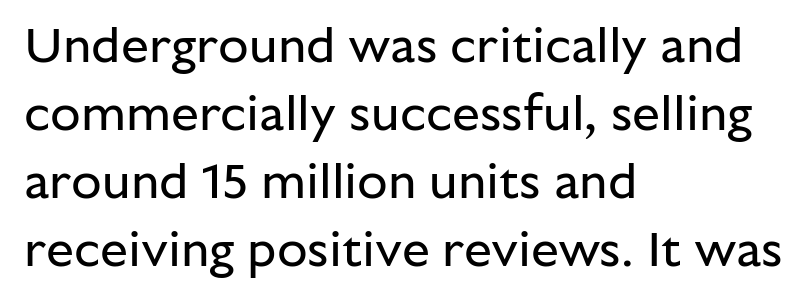
Is the block centered? No — it sits flush against the left margin. Does extra space separate the letters? No, they use regular spacing. If you drew a line through each stem, it would be perfectly vertical. The font sits on the lighter half of the weight spectrum, regular included.
